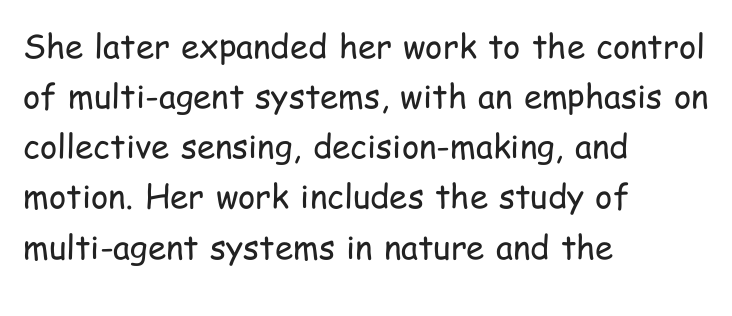
The image shows 33 px regular-weight, condensed sans-serif type, upright; set left-aligned, normal line spacing (1.52x), normal letter spacing, not underlined; low stroke contrast and a medium x-height.
